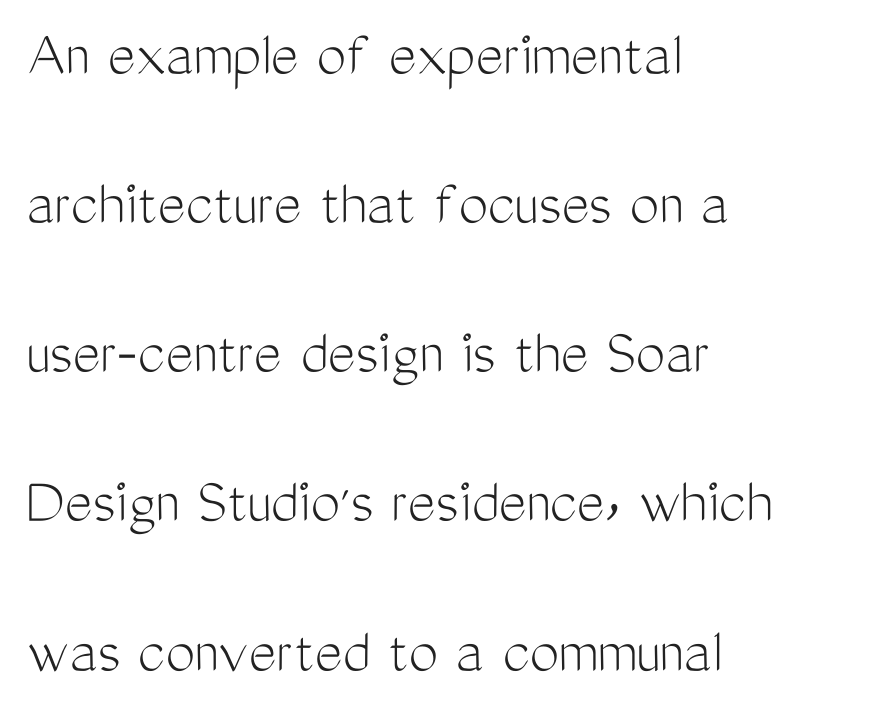
Caption: face not bold, strokes unweighted. The letters sit at their default tracking, neither squeezed nor spread. Descenders are the only things crossing below the line. Every row of glyphs begins at an identical x-position on the left.
